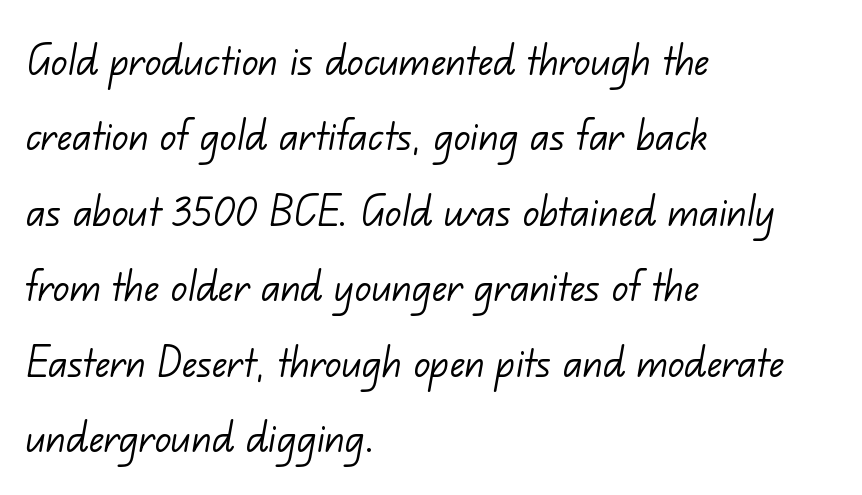
This rendering employs a face without finishing strokes, i.e., a sans-serif. Looks like regular typesetting: each glyph gets only the width it needs. Beneath every word, the page is bare. Notice how descenders clear the ascenders below comfortably — that's standard leading.
